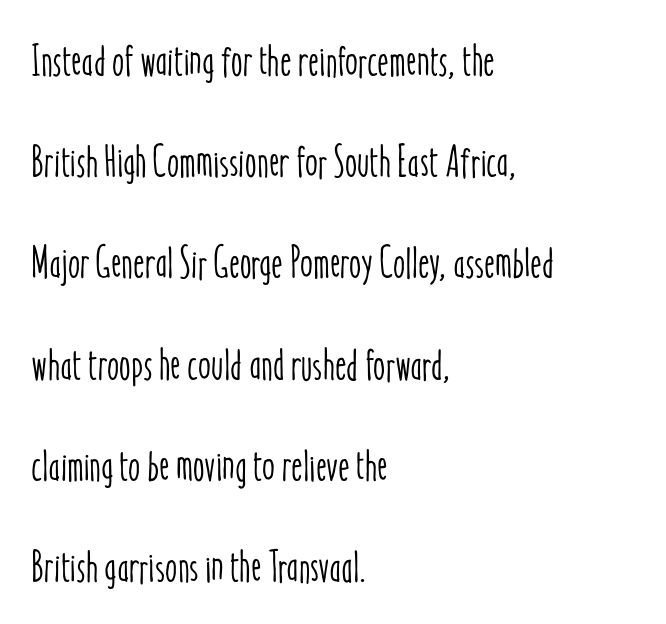
Q: Is the text italic (slanted)? A: No, it is upright.
Q: Is the text underlined? A: No.
Q: How is the paragraph aligned? A: Left-aligned.
Q: Is the spacing between letters normal or unusually wide? A: Normal.
Q: Is the spacing between lines tight, normal or loose? A: Loose.
Q: Width (condensed, normal, or wide)? A: Condensed.
Q: Stroke contrast? A: Low.
Q: x-height? A: Medium.
Q: Monospaced? A: No.
